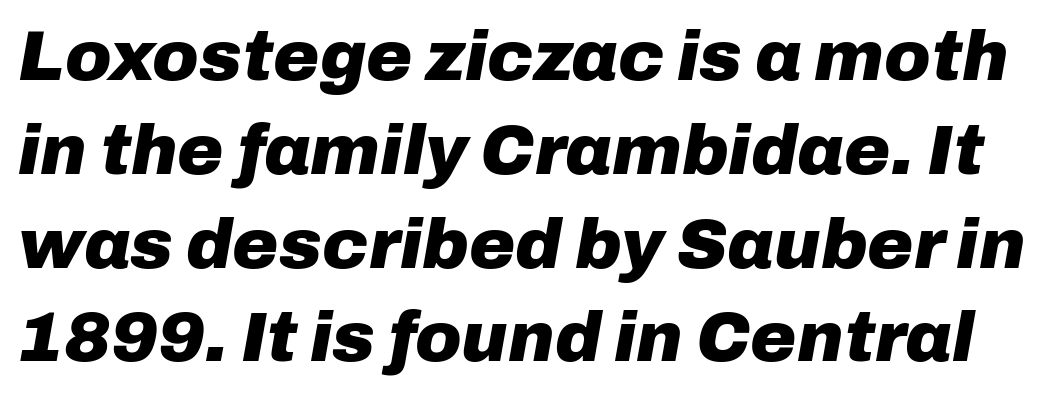
The image shows 70 px heavy type, italic (leaning right); set normal line spacing (1.34x), normal letter spacing, not underlined; low stroke contrast and a medium x-height.
